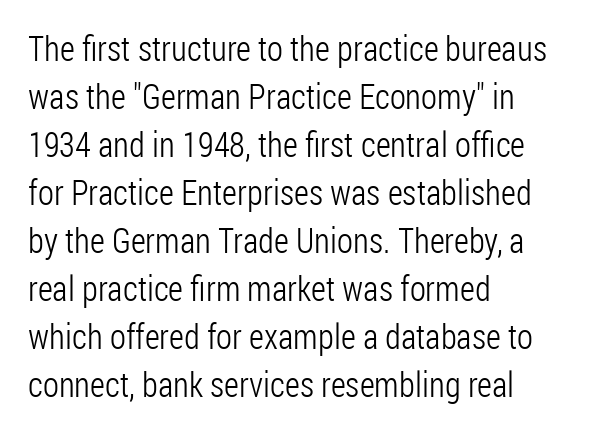
The image shows 35 px light, condensed sans-serif type, upright; set left-aligned, normal line spacing (1.37x), normal letter spacing, not underlined; low stroke contrast and a medium x-height.
